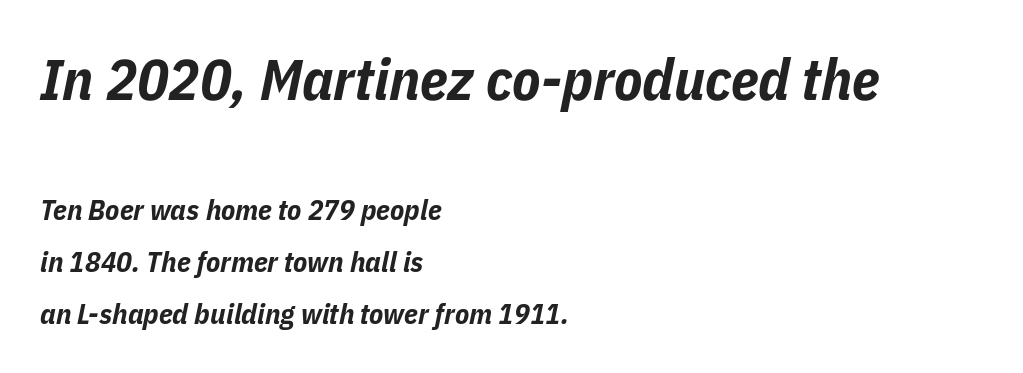
The image shows 58 px bold, condensed type, italic (leaning right); set left-aligned, line spacing 1.79x, normal letter spacing, not underlined; the first (top) block is 2.0x larger; low stroke contrast and a medium x-height.
